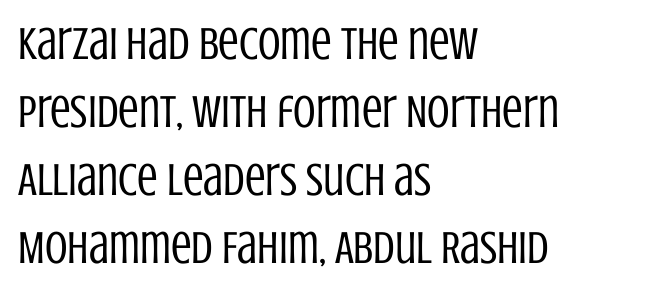
The image shows 46 px regular-weight, condensed sans-serif type, upright; set left-aligned, normal line spacing (1.48x), normal letter spacing, not underlined; low stroke contrast and a large x-height.
